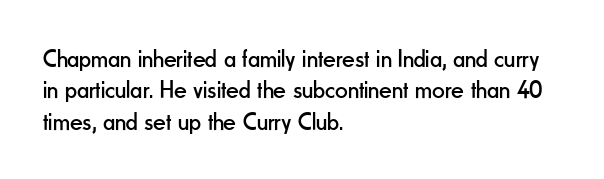
The image shows 25 px text type, upright; set left-aligned, normal line spacing (1.26x), normal letter spacing, not underlined.
